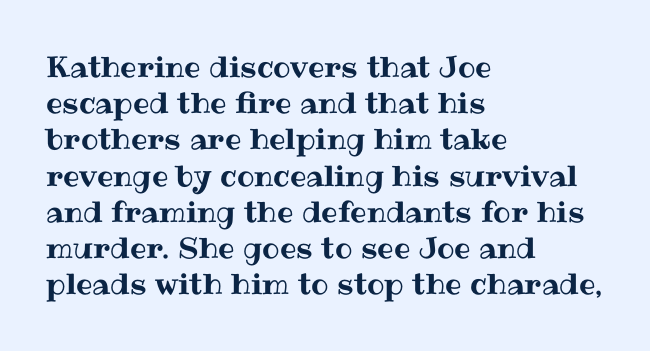
Q: Is the text italic (slanted)? A: No, it is upright.
Q: Is the text underlined? A: No.
Q: How is the paragraph aligned? A: Left-aligned.
Q: Is the spacing between letters normal or unusually wide? A: Normal.
Q: Is the spacing between lines tight, normal or loose? A: Normal.
Q: Width (condensed, normal, or wide)? A: Normal.
Q: Stroke contrast? A: Medium.
Q: x-height? A: Medium.
Q: Monospaced? A: No.
